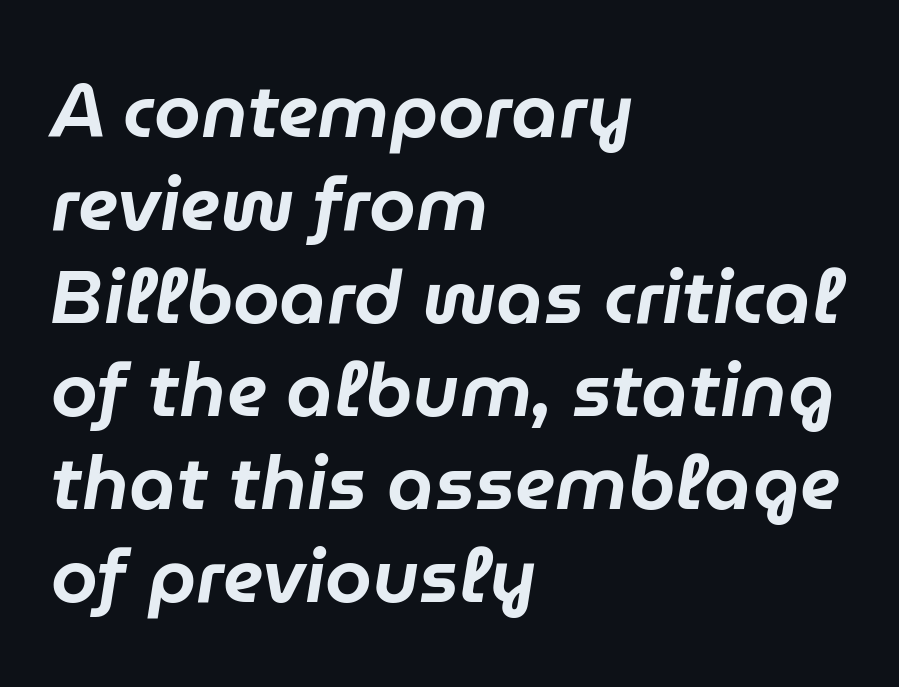
The image shows 75 px text type, italic (leaning right); set left-aligned, line spacing 1.24x, normal letter spacing, not underlined; low stroke contrast and a medium x-height.
